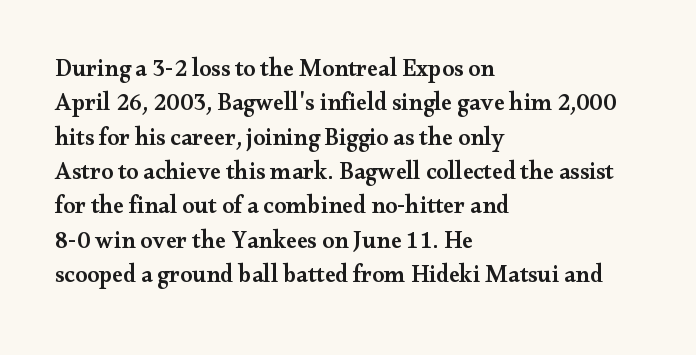
Between one letter and the next there's only the usual sliver of space. Underline: absent. Short and long lines alike share a common starting point at left. Compared with typical paragraphs, the rows here are spaced about the same.
